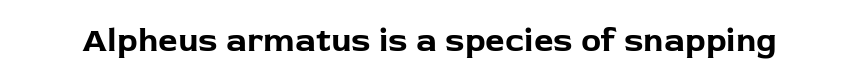
The image shows 34 px bold sans-serif type, upright; set normal letter spacing, not underlined; low stroke contrast and a medium x-height.
